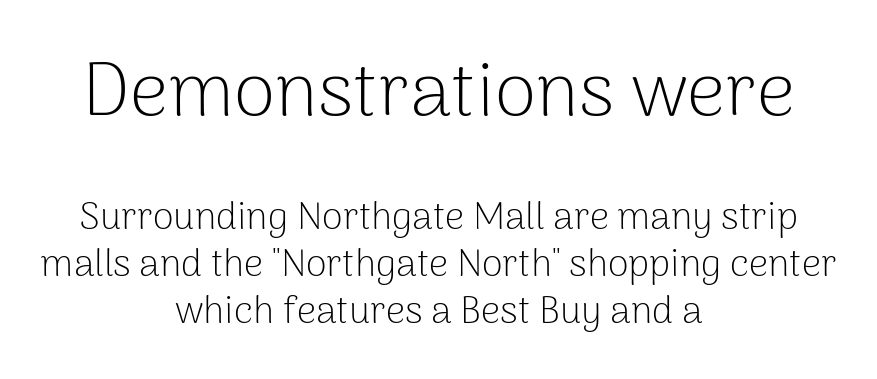
Q: Is the text bold? A: No.
Q: Is the text italic (slanted)? A: No, it is upright.
Q: Is the typeface a serif or a sans-serif typeface? A: Sans-serif.
Q: Is the text underlined? A: No.
Q: How is the paragraph aligned? A: Centered.
Q: Is the spacing between letters normal or unusually wide? A: Normal.
Q: Which block of text is set in a larger size, the first (top) or the second (bottom)? A: The first (top) one.
Q: Width (condensed, normal, or wide)? A: Normal.
Q: Stroke contrast? A: Low.
Q: x-height? A: Medium.
Q: Monospaced? A: No.
